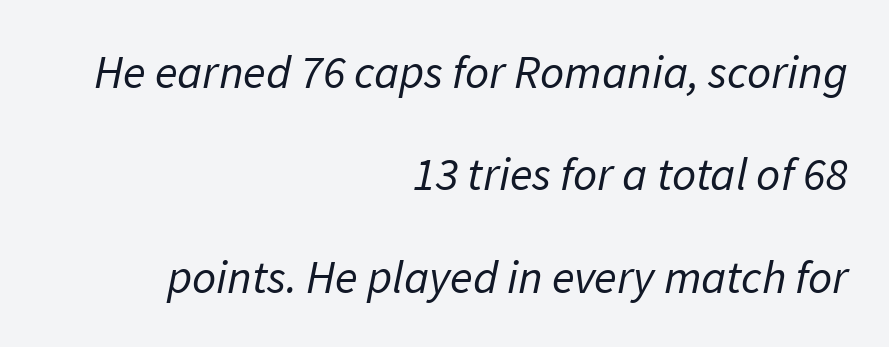
{"serif": "no", "bold": "no", "weight": "regular", "width": "normal", "stroke_contrast": "low", "x_height": "medium", "monospaced": "no", "underline": "no", "align": "right", "line_spacing": "loose", "line_spacing_ratio": 2.18, "letter_spacing": "normal", "letter_spacing_em": 0.0, "glyph_px": 47}
